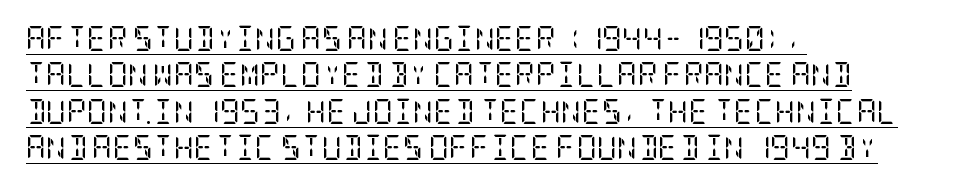
On a weight scale, this lands at 450 or below. A roman cut, with each character standing at attention. Notice how the passage keeps a crisp vertical edge on the left only. Nothing unusual about the tracking: characters are spaced as the font intends. A rule runs beneath these lines of type. Vertical spacing — default.
